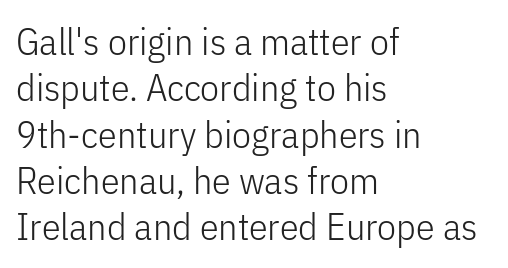
The image shows 38 px light, condensed sans-serif type, upright; set left-aligned, line spacing 1.22x, normal letter spacing, not underlined; low stroke contrast and a medium x-height.
